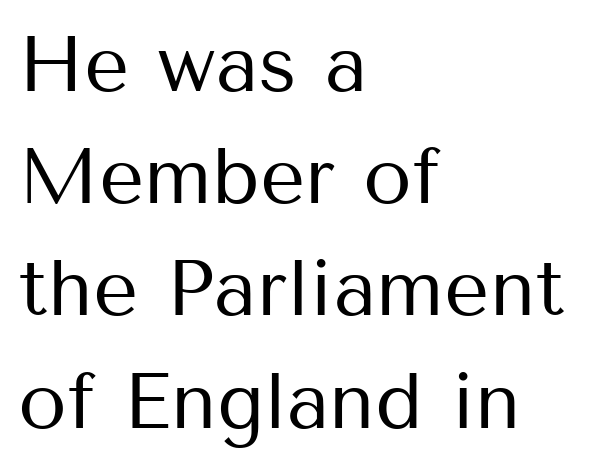
Q: Is the text bold? A: No.
Q: Is the text italic (slanted)? A: No, it is upright.
Q: Is the typeface a serif or a sans-serif typeface? A: Sans-serif.
Q: Is the text underlined? A: No.
Q: How is the paragraph aligned? A: Left-aligned.
Q: Is the spacing between letters normal or unusually wide? A: Normal.
Q: Is the spacing between lines tight, normal or loose? A: Normal.
Q: Width (condensed, normal, or wide)? A: Normal.
Q: Stroke contrast? A: Medium.
Q: x-height? A: Medium.
Q: Monospaced? A: No.
